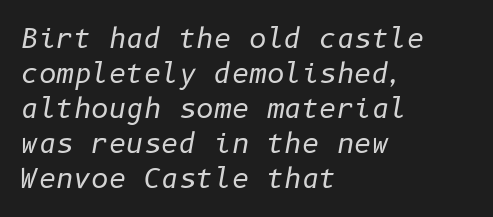
{"italic": "yes", "lean": "right", "slant_degrees": 10, "bold": "no", "underline": "no", "align": "left", "line_spacing": "normal", "line_spacing_ratio": 1.3, "letter_spacing": "normal", "letter_spacing_em": 0.0, "glyph_px": 27}
